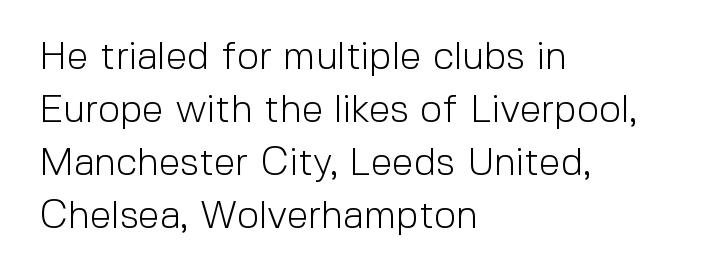
Typeset ragged right — the left edge is the straight one. One glance says typical: line gaps are just what's usual. The face used here is rendered with its standard letterfit. You can tell from the bare stems that sans-serif type was used. The lettering holds an erect, upright posture throughout. The passage shown is typed in a proportional face where columns would drift.
